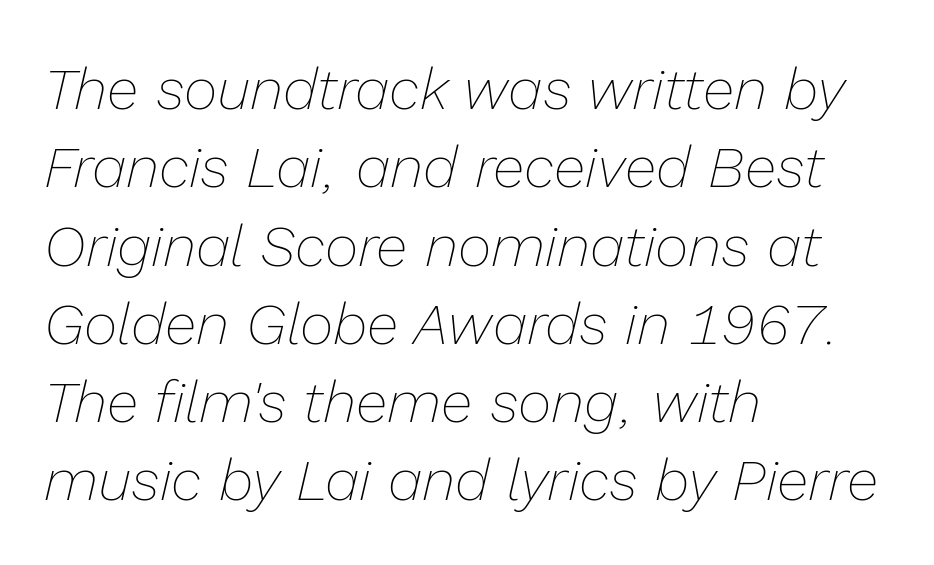
The image shows 58 px thin type, italic (leaning right); set left-aligned, normal line spacing (1.35x), normal letter spacing, not underlined; low stroke contrast and a medium x-height.
